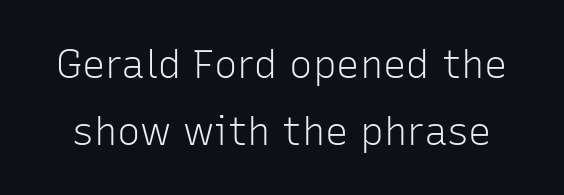
The rendering keeps characters at their native spacing. Regarding serifs, this sample does without them. You could not count columns in this text — the font is proportionally spaced. Style check: upright. Only glyphs here, with clear space below each row. The font is comparable to plain body text, perhaps lighter.
